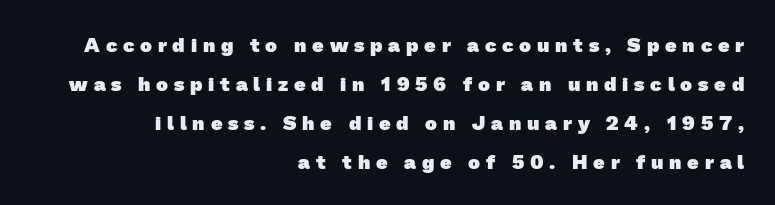
{"bold": "yes", "underline": "no", "align": "right", "line_spacing": "loose", "line_spacing_ratio": 1.95, "letter_spacing": "wide", "letter_spacing_em": 0.29, "glyph_px": 20}
